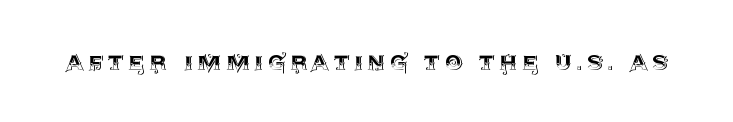
Character widths vary here, with narrow letters taking less room than wide ones. Beneath every word, the page is bare. No italicization has been applied; the sample stays upright.
